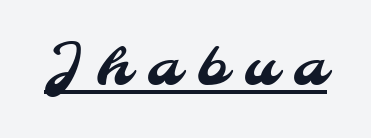
The image shows 57 px sans-serif type; set unusually wide letter spacing (+0.3 em), underlined; medium stroke contrast and a small x-height.
